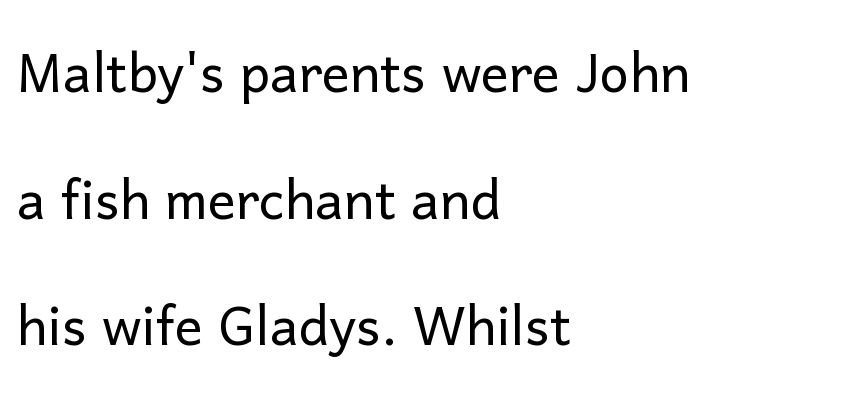
Q: Is the text bold? A: No.
Q: Is the text italic (slanted)? A: No, it is upright.
Q: Is the typeface a serif or a sans-serif typeface? A: Sans-serif.
Q: Is the text underlined? A: No.
Q: How is the paragraph aligned? A: Left-aligned.
Q: Is the spacing between letters normal or unusually wide? A: Normal.
Q: Width (condensed, normal, or wide)? A: Normal.
Q: Stroke contrast? A: Low.
Q: x-height? A: Medium.
Q: Monospaced? A: No.
